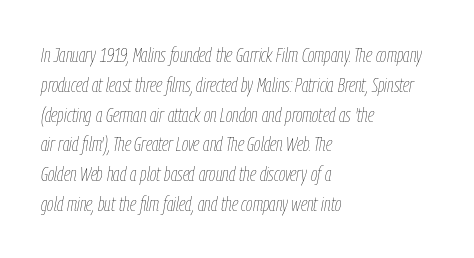
The image shows 21 px text type, italic (leaning right); set left-aligned, normal line spacing (1.42x), normal letter spacing, not underlined.
